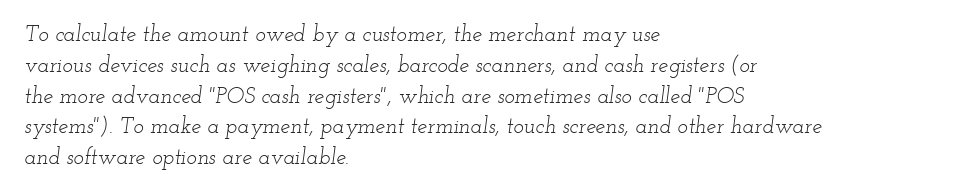
{"italic": "yes", "lean": "right", "slant_degrees": 12, "bold": "no", "underline": "no", "align": "left", "line_spacing": "normal", "line_spacing_ratio": 1.4, "letter_spacing": "normal", "letter_spacing_em": 0.0, "glyph_px": 22}
